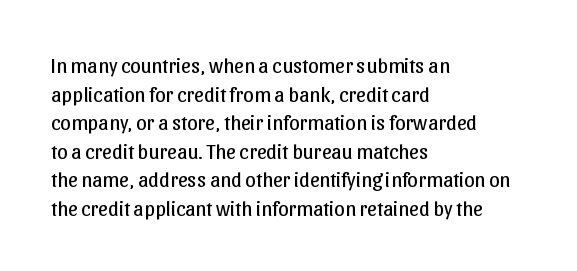
Q: Is the text bold? A: No.
Q: Is the text italic (slanted)? A: No, it is upright.
Q: Is the text underlined? A: No.
Q: How is the paragraph aligned? A: Left-aligned.
Q: Is the spacing between letters normal or unusually wide? A: Normal.
Q: Is the spacing between lines tight, normal or loose? A: Normal.
